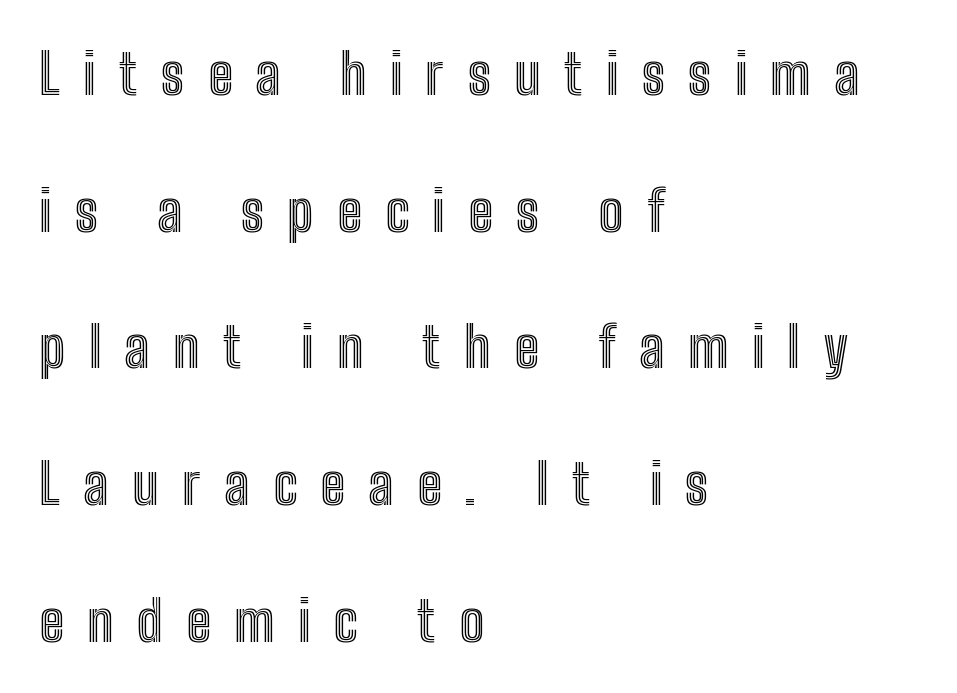
The image shows 56 px condensed type, upright; set left-aligned, loose line spacing (2.44x), unusually wide letter spacing (+0.42 em), not underlined; a medium x-height.
